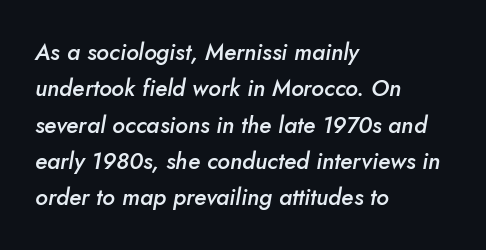
Compared with an ordinary text face, these strokes are moderately heavier — a semibold. If you drew a ruler down the left edge, every line would touch it. The rendering applies a slant to the glyphs. Beneath every word, the page is bare. Is the letter spacing exaggerated? No — it looks like the ordinary default. The line-height multiplier appears to be the usual default.
